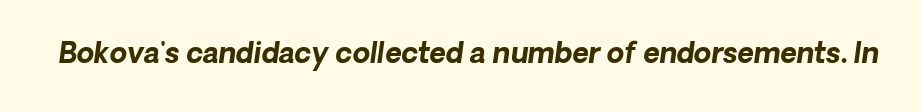
The letters sit at their default tracking, neither squeezed nor spread. The rendering uses a bold face; every stroke is thick and dark. Check the space under the baseline: it is left empty. The passage shown is typed in a proportional face where columns would drift. The designer went with a sans here, leaving each stem footless.
